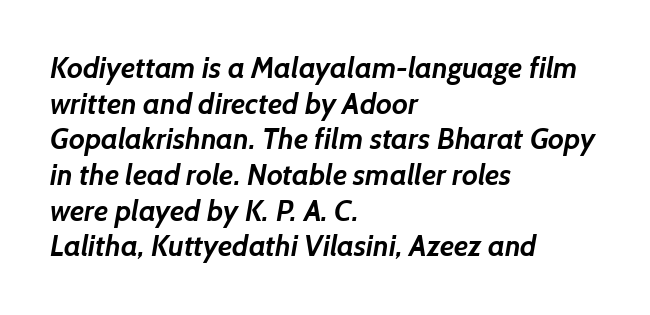
The rendering anchors every line to the left-hand side. The rendering uses natural spacing where letterforms have individual widths. Examine the stroke ends and you'll find no serifs. Has an underline been added? It has not. This is heavy type, rendered in bold. The gaps between neighbouring characters are ordinary and unremarkable.
